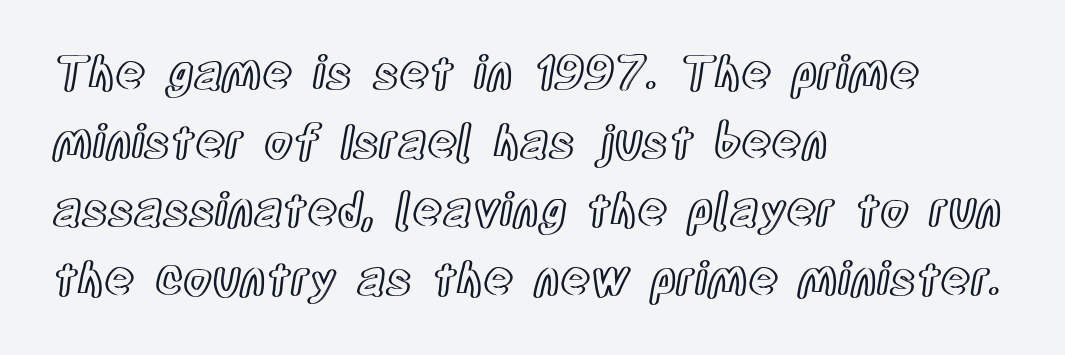
Q: Is the text italic (slanted)? A: Yes.
Q: Is the text underlined? A: No.
Q: How is the paragraph aligned? A: Left-aligned.
Q: Is the spacing between letters normal or unusually wide? A: Normal.
Q: Is the spacing between lines tight, normal or loose? A: Normal.
Q: Width (condensed, normal, or wide)? A: Condensed.
Q: x-height? A: Large.
Q: Monospaced? A: No.
